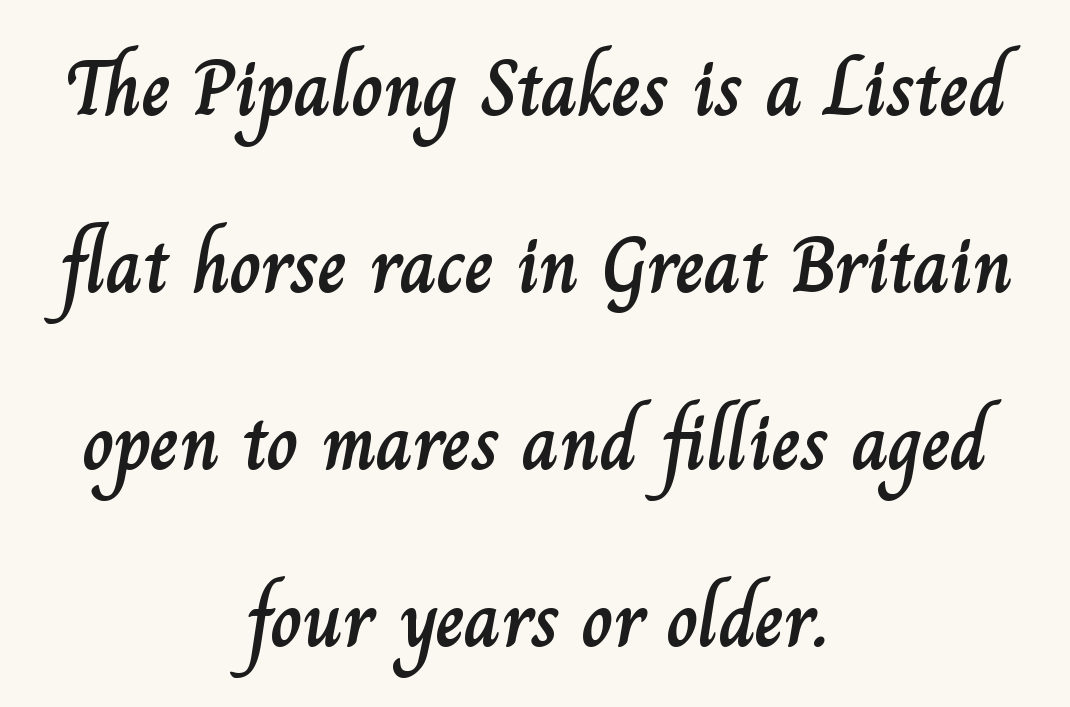
Q: Is the text italic (slanted)? A: Yes.
Q: Is the text underlined? A: No.
Q: How is the paragraph aligned? A: Centered.
Q: Is the spacing between letters normal or unusually wide? A: Normal.
Q: Is the spacing between lines tight, normal or loose? A: Loose.
Q: Width (condensed, normal, or wide)? A: Normal.
Q: Stroke contrast? A: Low.
Q: x-height? A: Small.
Q: Monospaced? A: No.
